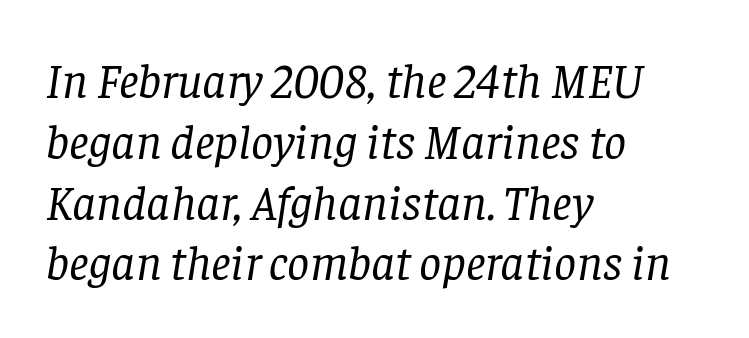
Q: Is the text bold? A: No.
Q: Is the text italic (slanted)? A: Yes, it leans right by about 8 degrees.
Q: Is the typeface a serif or a sans-serif typeface? A: Serif.
Q: Is the text underlined? A: No.
Q: How is the paragraph aligned? A: Left-aligned.
Q: Is the spacing between letters normal or unusually wide? A: Normal.
Q: Width (condensed, normal, or wide)? A: Normal.
Q: Stroke contrast? A: Low.
Q: x-height? A: Large.
Q: Monospaced? A: No.
